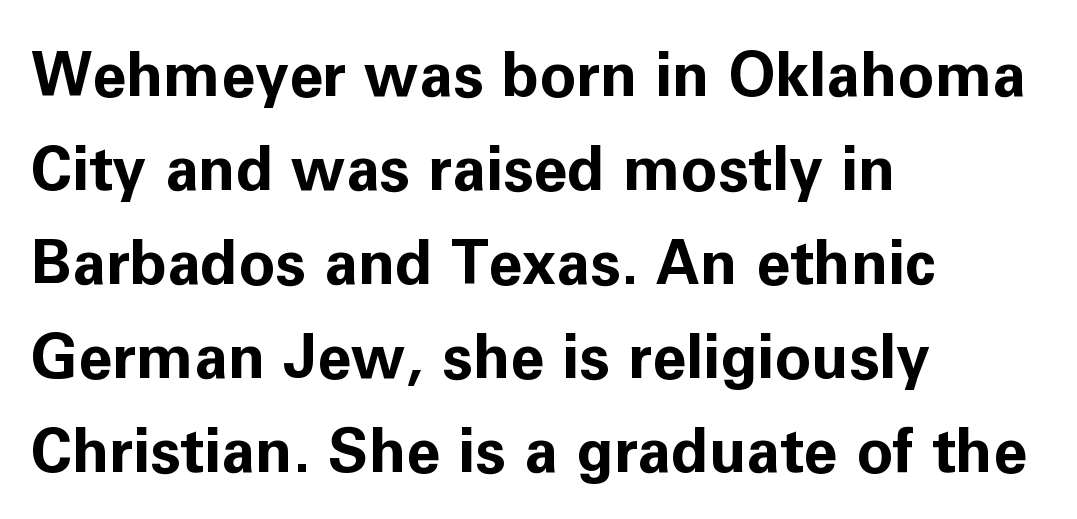
The image shows 61 px bold sans-serif type, upright; set left-aligned, normal line spacing (1.54x), normal letter spacing, not underlined; low stroke contrast and a medium x-height.
